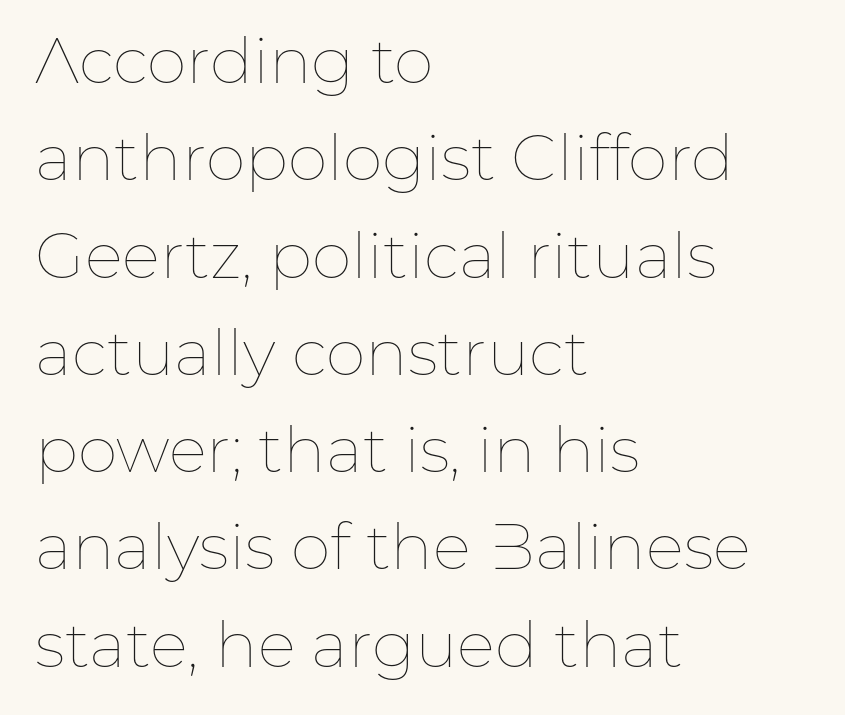
{"italic": "no", "bold": "no", "weight": "thin", "width": "normal", "stroke_contrast": "low", "x_height": "medium", "monospaced": "no", "underline": "no", "align": "left", "line_spacing": "normal", "line_spacing_ratio": 1.52, "letter_spacing": "normal", "letter_spacing_em": 0.0, "glyph_px": 64}
